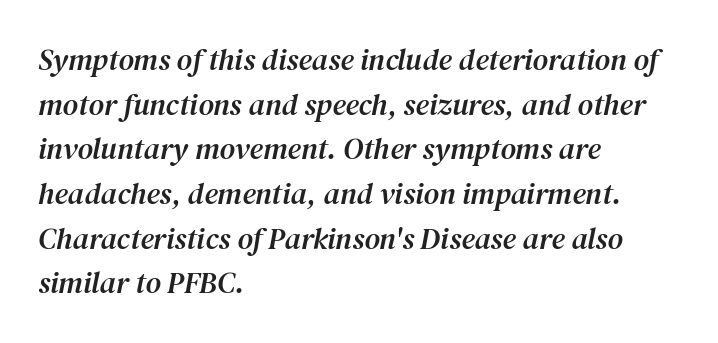
Q: Is the text italic (slanted)? A: Yes, it leans right by about 12 degrees.
Q: Is the typeface a serif or a sans-serif typeface? A: Serif.
Q: Is the text underlined? A: No.
Q: How is the paragraph aligned? A: Left-aligned.
Q: Is the spacing between letters normal or unusually wide? A: Normal.
Q: Is the spacing between lines tight, normal or loose? A: Normal.
Q: Width (condensed, normal, or wide)? A: Normal.
Q: Stroke contrast? A: Medium.
Q: x-height? A: Medium.
Q: Monospaced? A: No.
